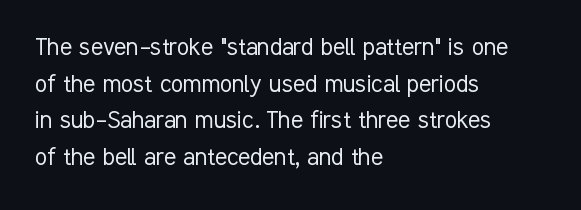
{"serif": "no", "italic": "no", "bold": "no", "weight": "light", "width": "condensed", "stroke_contrast": "low", "x_height": "medium", "monospaced": "no", "underline": "no", "align": "left", "line_spacing": "normal", "line_spacing_ratio": 1.31, "letter_spacing": "normal", "letter_spacing_em": 0.0, "glyph_px": 28}
